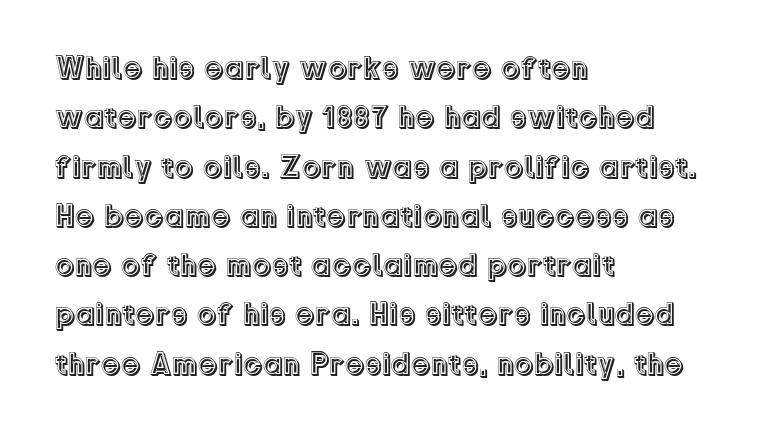
{"italic": "no", "width": "normal", "x_height": "medium", "monospaced": "no", "underline": "no", "align": "left", "line_spacing": "normal", "line_spacing_ratio": 1.59, "letter_spacing": "normal", "letter_spacing_em": 0.0, "glyph_px": 31}
